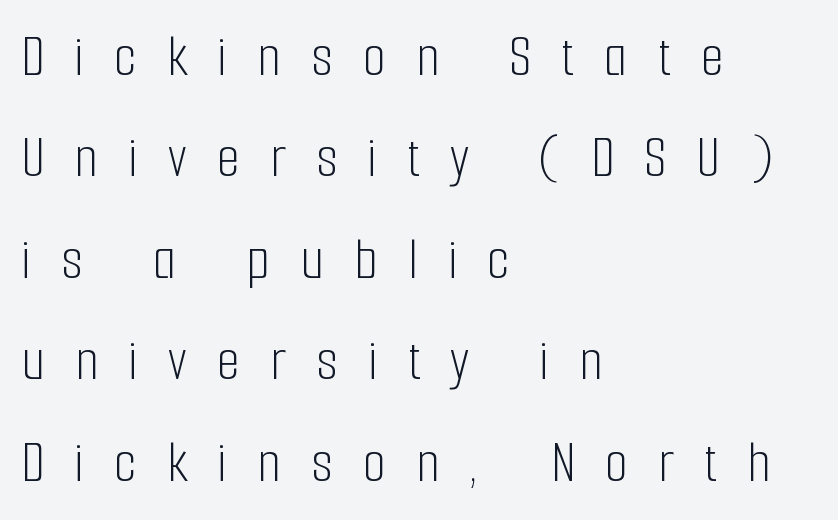
Q: Is the text bold? A: No.
Q: Is the text italic (slanted)? A: No, it is upright.
Q: Is the typeface a serif or a sans-serif typeface? A: Sans-serif.
Q: Is the text underlined? A: No.
Q: How is the paragraph aligned? A: Left-aligned.
Q: Is the spacing between letters normal or unusually wide? A: Unusually wide.
Q: Is the spacing between lines tight, normal or loose? A: Normal.
Q: Width (condensed, normal, or wide)? A: Condensed.
Q: Stroke contrast? A: Low.
Q: x-height? A: Medium.
Q: Monospaced? A: No.
